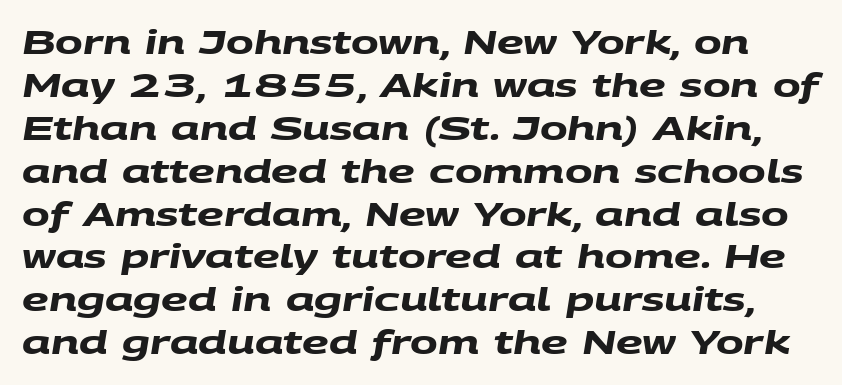
Here the designer chose a conventional face with non-uniform glyph widths. A clean baseline with only descenders dipping below it. One glance says typical: line gaps are just what's usual. These lines keep a tight, regular rhythm from letter to letter.
